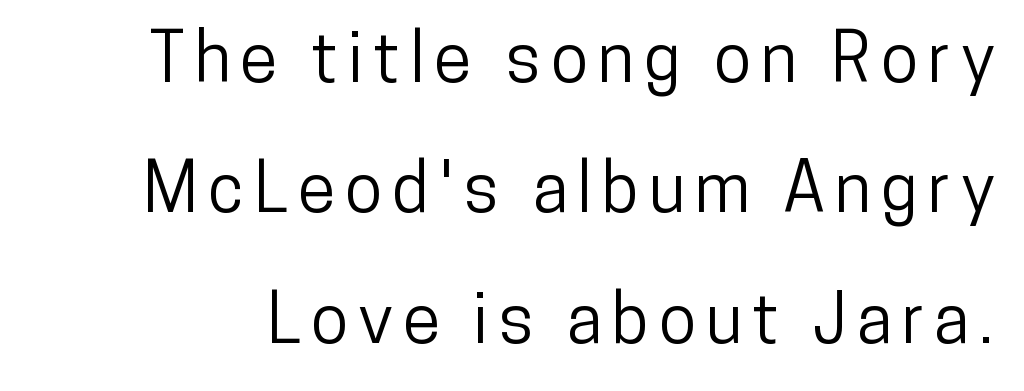
The image shows 69 px condensed sans-serif type, upright; set line spacing 1.89x, not underlined; low stroke contrast and a medium x-height.
